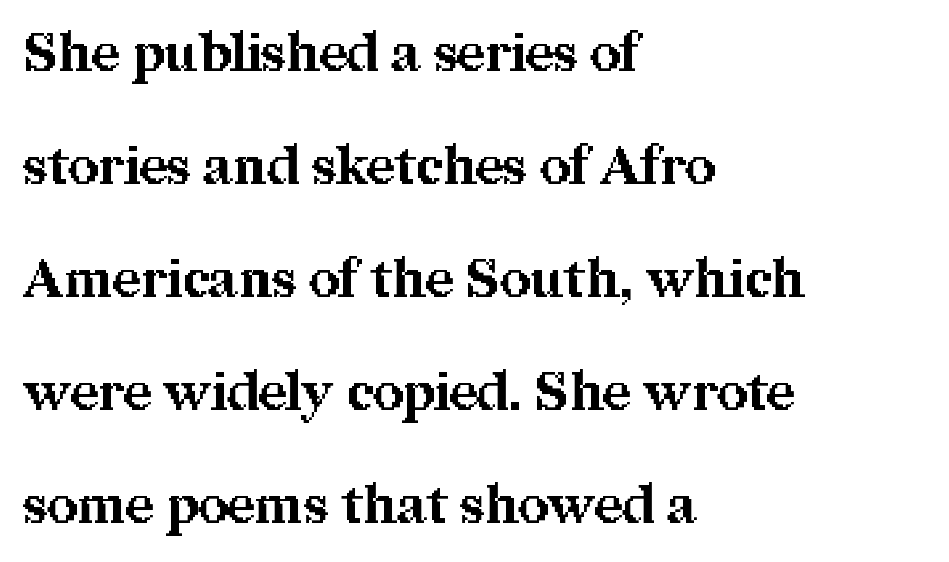
{"serif": "yes", "italic": "no", "bold": "yes", "weight": "bold", "width": "normal", "stroke_contrast": "medium", "x_height": "medium", "monospaced": "no", "underline": "no", "align": "left", "line_spacing": "loose", "line_spacing_ratio": 2.13, "letter_spacing": "normal", "letter_spacing_em": 0.0, "glyph_px": 53}
